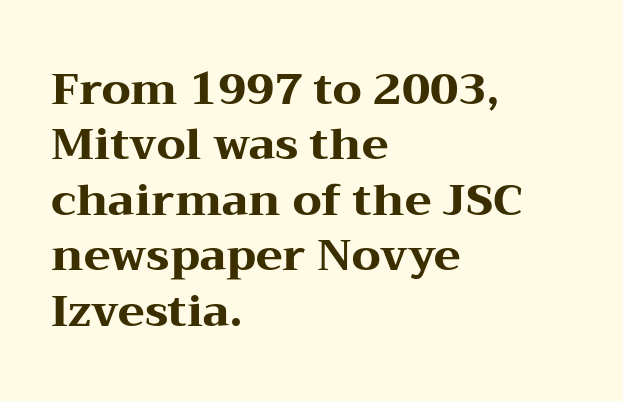
Q: Is the text bold? A: Yes.
Q: Is the text italic (slanted)? A: No, it is upright.
Q: Is the typeface a serif or a sans-serif typeface? A: Serif.
Q: Is the text underlined? A: No.
Q: How is the paragraph aligned? A: Left-aligned.
Q: Is the spacing between letters normal or unusually wide? A: Normal.
Q: Is the spacing between lines tight, normal or loose? A: Normal.
Q: Width (condensed, normal, or wide)? A: Wide.
Q: Stroke contrast? A: Medium.
Q: x-height? A: Medium.
Q: Monospaced? A: No.
